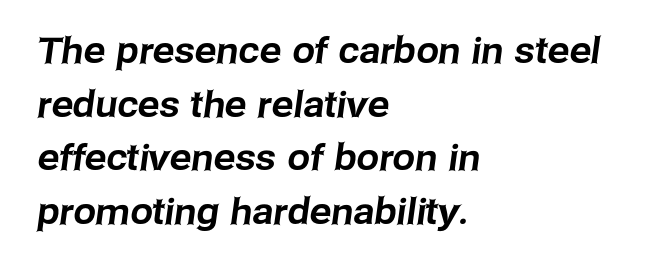
{"serif": "no", "width": "normal", "stroke_contrast": "low", "x_height": "medium", "monospaced": "no", "underline": "no", "align": "left", "line_spacing": "normal", "line_spacing_ratio": 1.49, "letter_spacing": "normal", "letter_spacing_em": 0.0, "glyph_px": 36}
